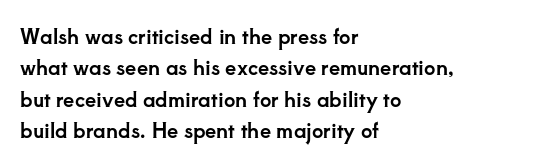
Q: Is the text italic (slanted)? A: No, it is upright.
Q: Is the text underlined? A: No.
Q: How is the paragraph aligned? A: Left-aligned.
Q: Is the spacing between letters normal or unusually wide? A: Normal.
Q: Is the spacing between lines tight, normal or loose? A: Normal.
